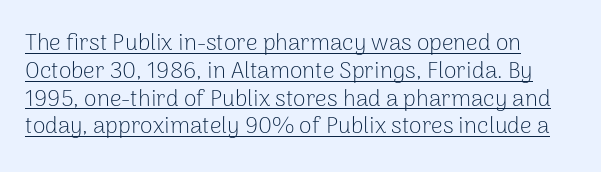
The image shows 23 px text type, upright; set left-aligned, line spacing 1.21x, normal letter spacing, underlined.
